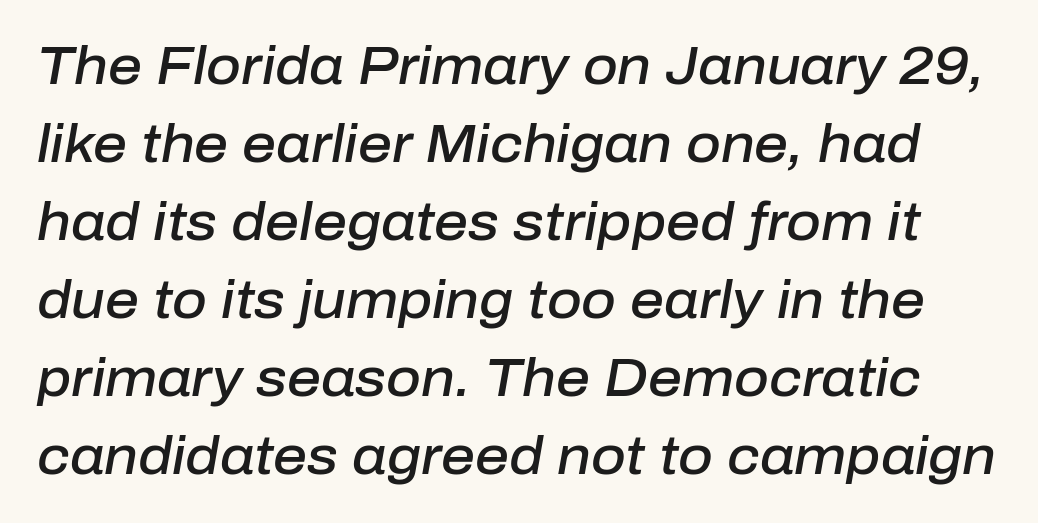
Q: Is the text bold? A: Semi-bold.
Q: Is the text italic (slanted)? A: Yes, it leans right by about 10 degrees.
Q: Is the text underlined? A: No.
Q: Is the spacing between letters normal or unusually wide? A: Normal.
Q: Is the spacing between lines tight, normal or loose? A: Normal.
Q: Width (condensed, normal, or wide)? A: Normal.
Q: Stroke contrast? A: Low.
Q: x-height? A: Medium.
Q: Monospaced? A: No.
